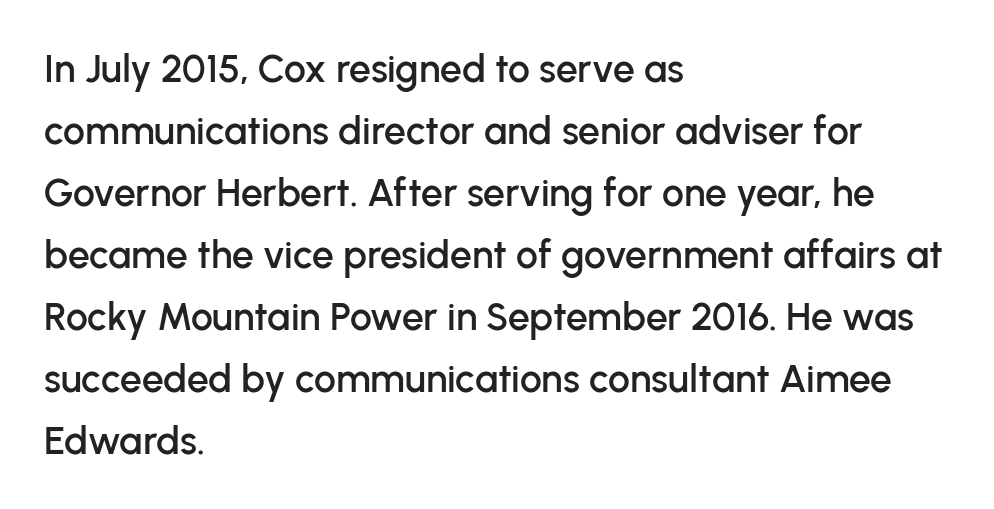
{"serif": "no", "italic": "no", "width": "normal", "stroke_contrast": "low", "x_height": "medium", "monospaced": "no", "underline": "no", "align": "left", "line_spacing": "normal", "line_spacing_ratio": 1.59, "letter_spacing": "normal", "letter_spacing_em": 0.0, "glyph_px": 39}
